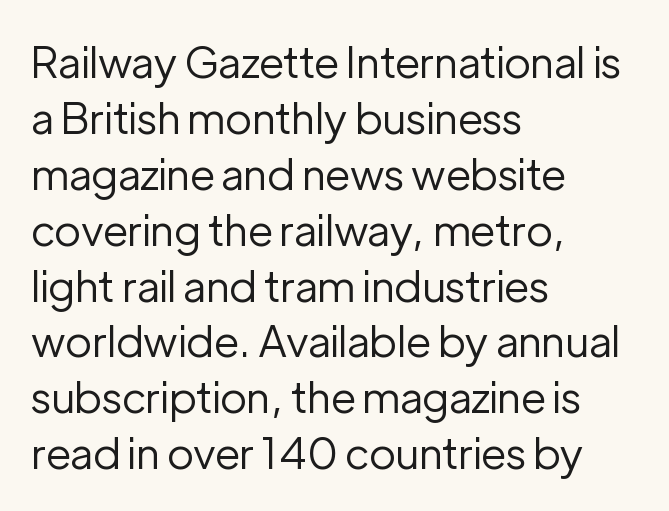
Q: Is the text bold? A: No.
Q: Is the text italic (slanted)? A: No, it is upright.
Q: Is the typeface a serif or a sans-serif typeface? A: Sans-serif.
Q: Is the text underlined? A: No.
Q: How is the paragraph aligned? A: Left-aligned.
Q: Is the spacing between letters normal or unusually wide? A: Normal.
Q: Is the spacing between lines tight, normal or loose? A: Normal.
Q: Width (condensed, normal, or wide)? A: Normal.
Q: Stroke contrast? A: Low.
Q: x-height? A: Medium.
Q: Monospaced? A: No.
